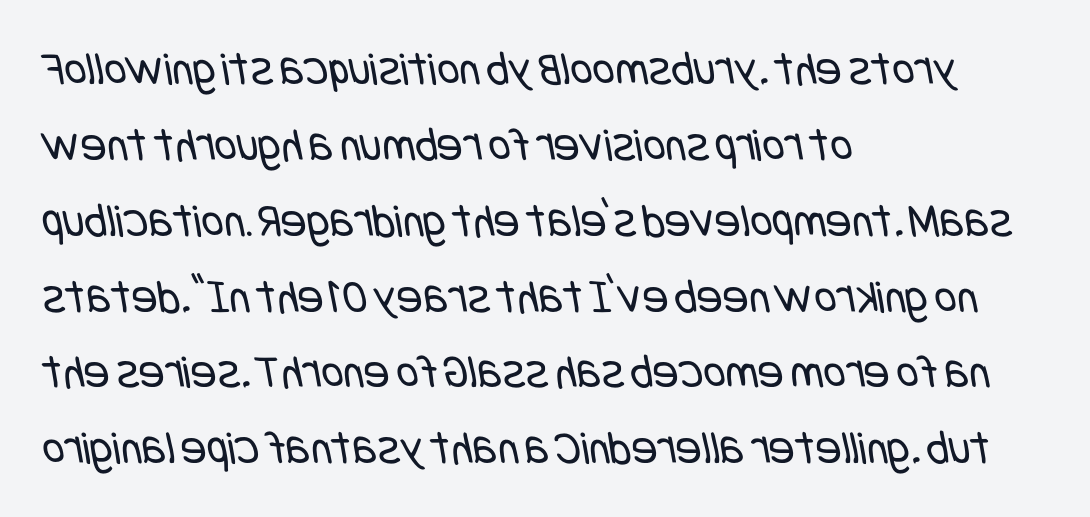
The image shows 48 px regular-weight, condensed sans-serif type; set left-aligned, normal line spacing (1.58x), normal letter spacing, not underlined; low stroke contrast and a large x-height.
